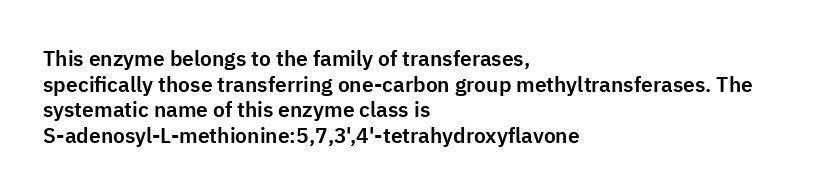
Q: Is the text italic (slanted)? A: No, it is upright.
Q: Is the text underlined? A: No.
Q: How is the paragraph aligned? A: Left-aligned.
Q: Is the spacing between letters normal or unusually wide? A: Normal.
